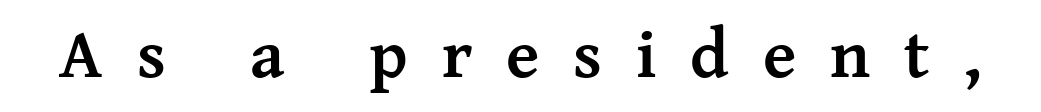
Q: Is the text bold? A: Yes.
Q: Is the text italic (slanted)? A: No, it is upright.
Q: Is the typeface a serif or a sans-serif typeface? A: Serif.
Q: Is the text underlined? A: No.
Q: Is the spacing between letters normal or unusually wide? A: Unusually wide.
Q: Width (condensed, normal, or wide)? A: Normal.
Q: Stroke contrast? A: Medium.
Q: x-height? A: Medium.
Q: Monospaced? A: No.
